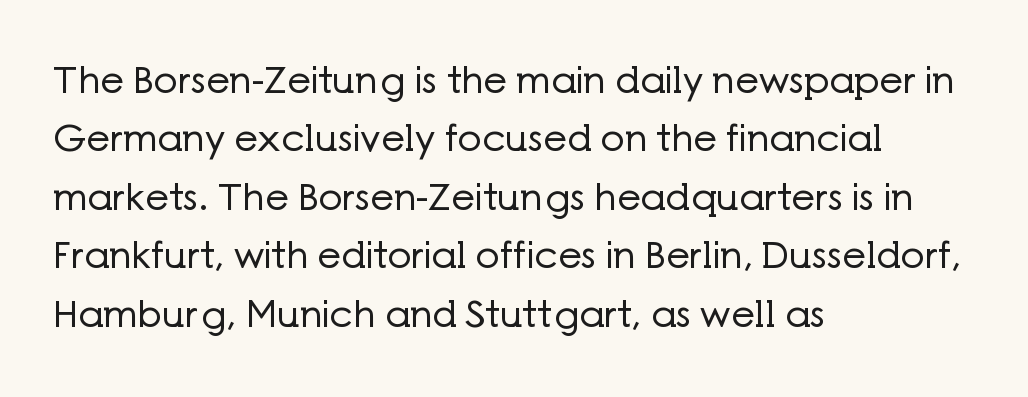
The image shows 37 px regular-weight sans-serif type, upright; set left-aligned, normal line spacing (1.58x), normal letter spacing, not underlined; low stroke contrast and a medium x-height.
